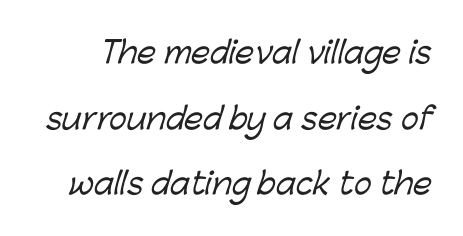
{"serif": "no", "width": "normal", "stroke_contrast": "low", "x_height": "medium", "monospaced": "no", "underline": "no", "line_spacing": "loose", "line_spacing_ratio": 2.19, "letter_spacing": "normal", "letter_spacing_em": 0.0, "glyph_px": 30}
